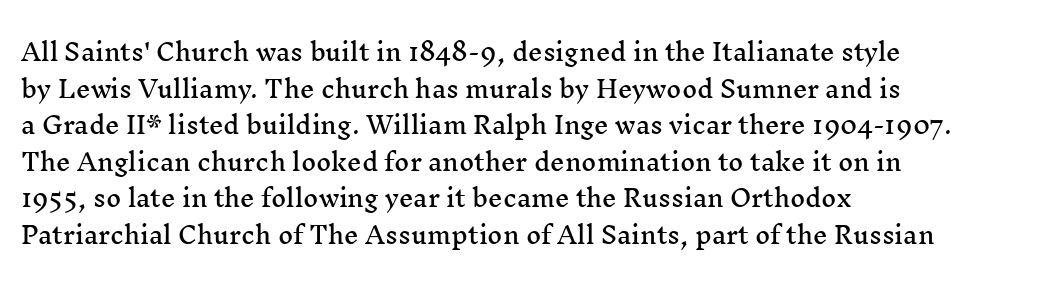
{"italic": "no", "underline": "no", "align": "left", "line_spacing": "normal", "line_spacing_ratio": 1.59, "letter_spacing": "normal", "letter_spacing_em": 0.0, "glyph_px": 23}
